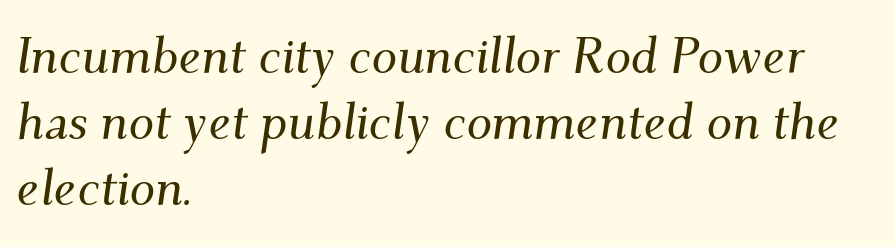
{"serif": "yes", "italic": "yes", "lean": "right", "slant_degrees": 9, "width": "normal", "stroke_contrast": "medium", "x_height": "small", "monospaced": "no", "underline": "no", "align": "left", "line_spacing": "normal", "line_spacing_ratio": 1.29, "letter_spacing": "normal", "letter_spacing_em": 0.0, "glyph_px": 51}
